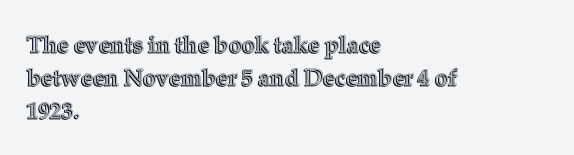
The image shows 23 px text type, upright; set left-aligned, normal line spacing (1.43x), normal letter spacing, not underlined.
